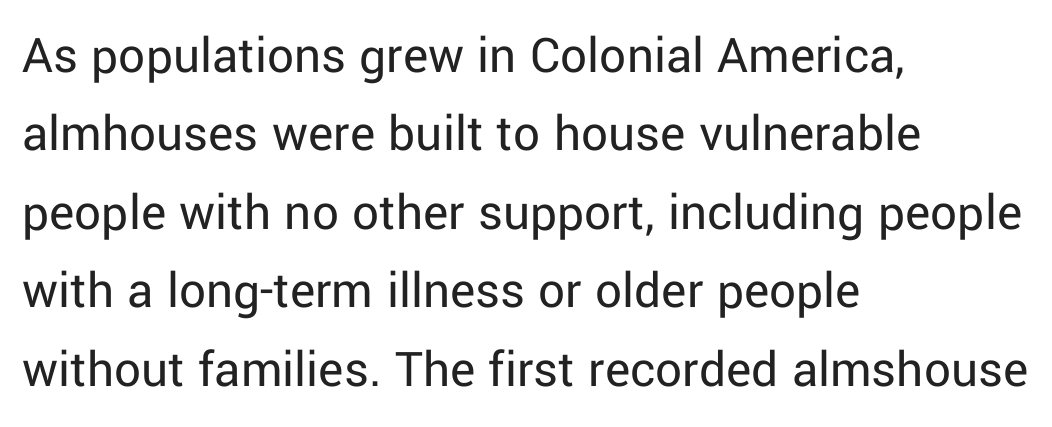
Q: Is the text bold? A: No.
Q: Is the text italic (slanted)? A: No, it is upright.
Q: Is the typeface a serif or a sans-serif typeface? A: Sans-serif.
Q: Is the text underlined? A: No.
Q: How is the paragraph aligned? A: Left-aligned.
Q: Is the spacing between letters normal or unusually wide? A: Normal.
Q: Is the spacing between lines tight, normal or loose? A: Normal.
Q: Width (condensed, normal, or wide)? A: Normal.
Q: Stroke contrast? A: Low.
Q: x-height? A: Medium.
Q: Monospaced? A: No.
